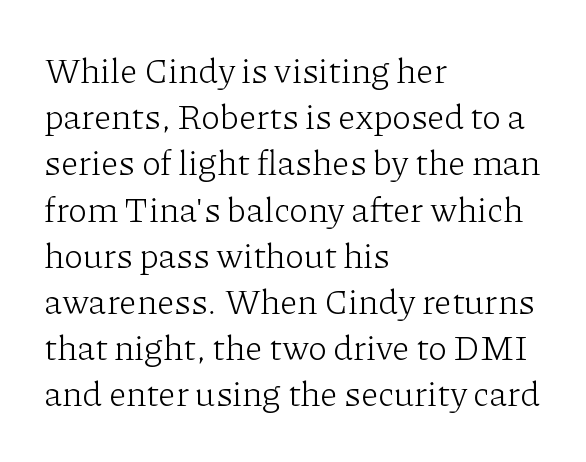
Q: Is the text bold? A: No.
Q: Is the text italic (slanted)? A: No, it is upright.
Q: Is the typeface a serif or a sans-serif typeface? A: Serif.
Q: Is the text underlined? A: No.
Q: How is the paragraph aligned? A: Left-aligned.
Q: Is the spacing between letters normal or unusually wide? A: Normal.
Q: Is the spacing between lines tight, normal or loose? A: Normal.
Q: Width (condensed, normal, or wide)? A: Normal.
Q: Stroke contrast? A: Low.
Q: x-height? A: Medium.
Q: Monospaced? A: No.
